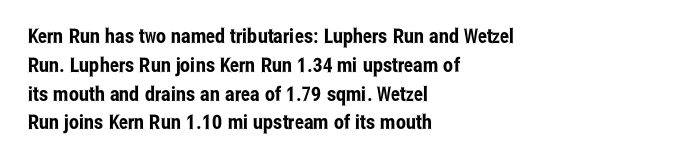
Default kerning and tracking; the words read as compact shapes. The type sits square on the baseline with zero lean. How would I describe the line gaps? Plain and ordinary. The zone under the glyphs is completely vacant. The lines are quadded left.
